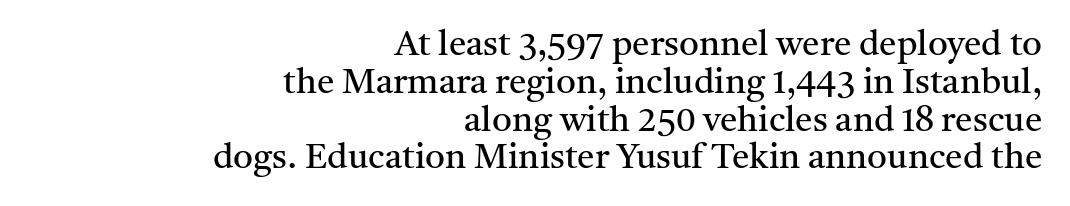
The image shows 35 px regular-weight serif type, upright; set right-aligned, tight line spacing (1.08x), normal letter spacing, not underlined; medium stroke contrast and a medium x-height.
